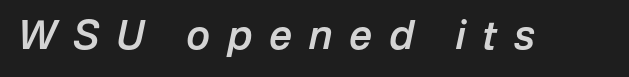
Plain, unruled lines of type. Emphasis-style slanted type is in use. Weight check: semibold — heavier than regular, not quite bold. Spacing verdict: proportional, widths tailored to each character.
